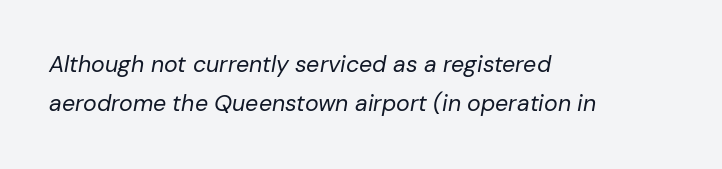
{"italic": "yes", "lean": "right", "slant_degrees": 10, "bold": "no", "underline": "no", "align": "left", "line_spacing_ratio": 1.71, "letter_spacing": "normal", "letter_spacing_em": 0.0, "glyph_px": 23}
